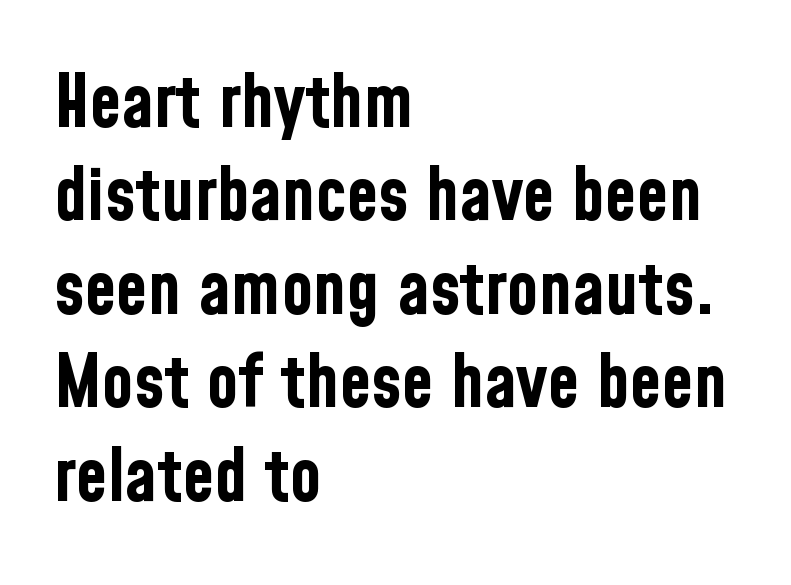
Notice how the passage keeps a crisp vertical edge on the left only. Is this a fixed-width face? No — the glyphs have proportional, varying widths. You can tell it's not italic because the verticals are truly vertical. Any mark beneath the type? The region is blank.
